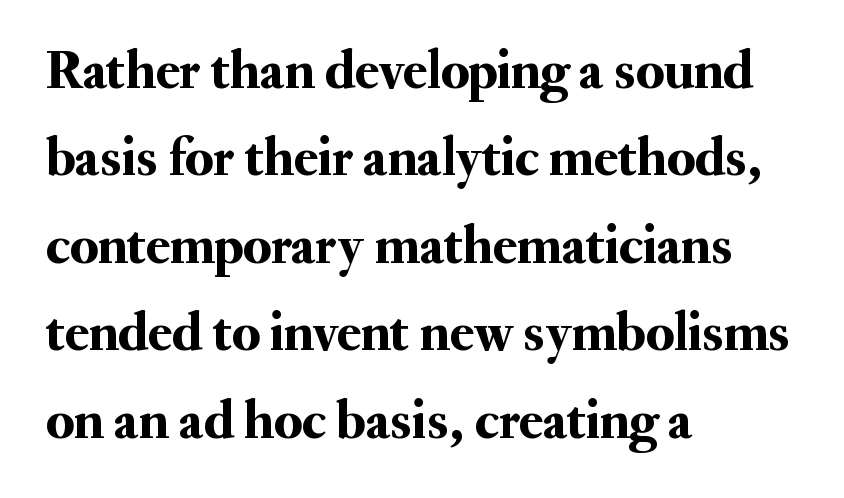
The image shows 55 px serif type, upright; set left-aligned, normal line spacing (1.59x), normal letter spacing, not underlined; medium stroke contrast and a small x-height.
